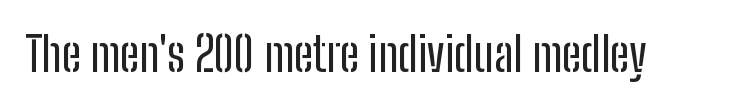
Q: Is the text italic (slanted)? A: No, it is upright.
Q: Is the typeface a serif or a sans-serif typeface? A: Sans-serif.
Q: Is the text underlined? A: No.
Q: Is the spacing between letters normal or unusually wide? A: Normal.
Q: Width (condensed, normal, or wide)? A: Condensed.
Q: Stroke contrast? A: Low.
Q: x-height? A: Medium.
Q: Monospaced? A: No.
